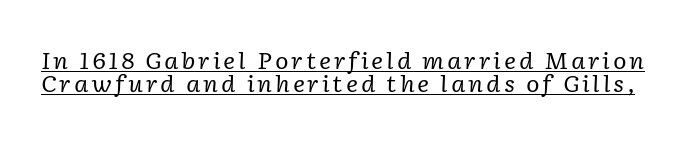
Q: Is the text bold? A: No.
Q: Is the text italic (slanted)? A: Yes, it leans right by about 2 degrees.
Q: Is the text underlined? A: Yes.
Q: Is the spacing between lines tight, normal or loose? A: Tight.
